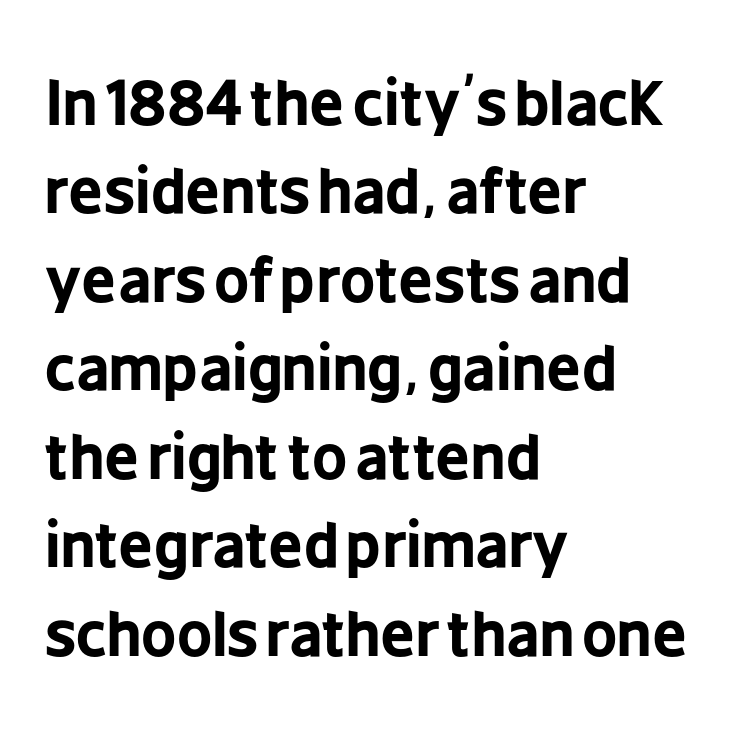
The image shows 61 px bold, condensed sans-serif type, upright; set left-aligned, normal line spacing (1.45x), normal letter spacing, not underlined; low stroke contrast and a medium x-height.
